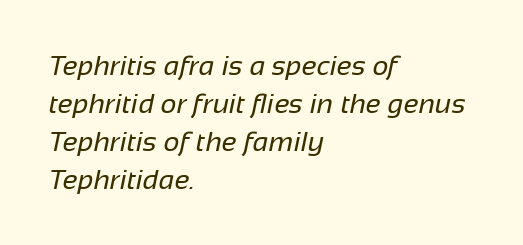
Q: Is the text bold? A: No.
Q: Is the typeface a serif or a sans-serif typeface? A: Sans-serif.
Q: Is the text underlined? A: No.
Q: How is the paragraph aligned? A: Left-aligned.
Q: Is the spacing between letters normal or unusually wide? A: Normal.
Q: Is the spacing between lines tight, normal or loose? A: Normal.
Q: Width (condensed, normal, or wide)? A: Normal.
Q: Stroke contrast? A: Low.
Q: x-height? A: Medium.
Q: Monospaced? A: No.
